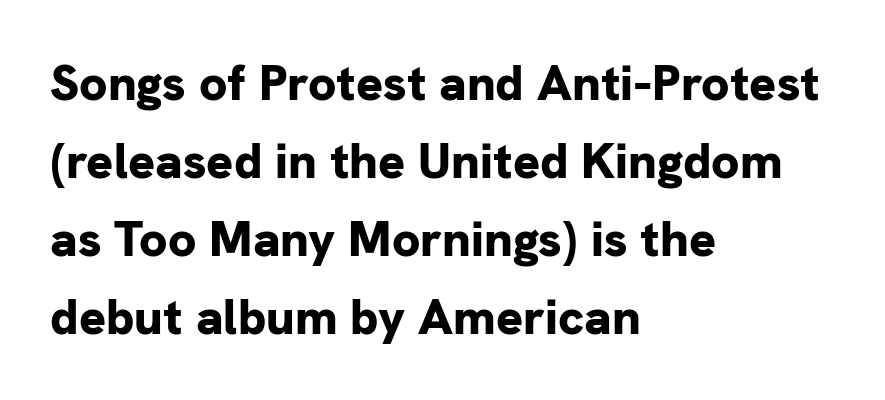
The image shows 50 px bold sans-serif type, upright; set left-aligned, normal line spacing (1.56x), normal letter spacing, not underlined; low stroke contrast and a medium x-height.
